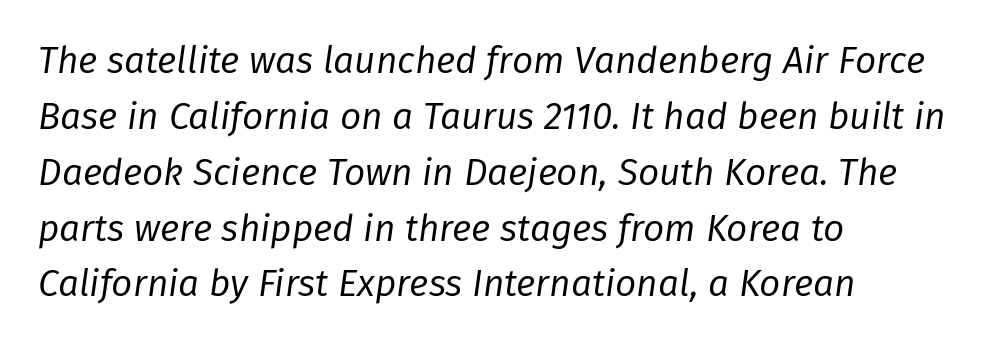
{"italic": "yes", "lean": "right", "slant_degrees": 8, "bold": "no", "weight": "regular", "width": "normal", "stroke_contrast": "low", "x_height": "medium", "monospaced": "no", "underline": "no", "align": "left", "line_spacing": "normal", "line_spacing_ratio": 1.51, "letter_spacing": "normal", "letter_spacing_em": 0.0, "glyph_px": 37}
